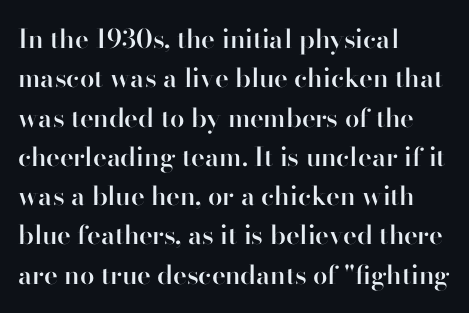
The image shows 26 px text type, upright; set left-aligned, normal line spacing (1.51x), normal letter spacing, not underlined.
